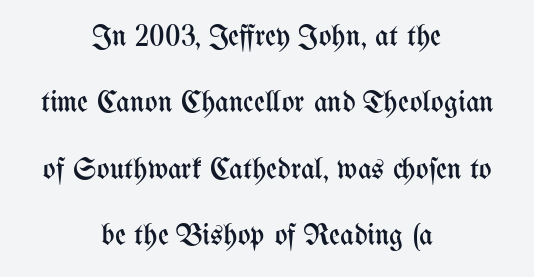
The image shows 30 px regular-weight, condensed type, upright; set centered, loose line spacing (2.21x), normal letter spacing, not underlined; medium stroke contrast and a medium x-height.
